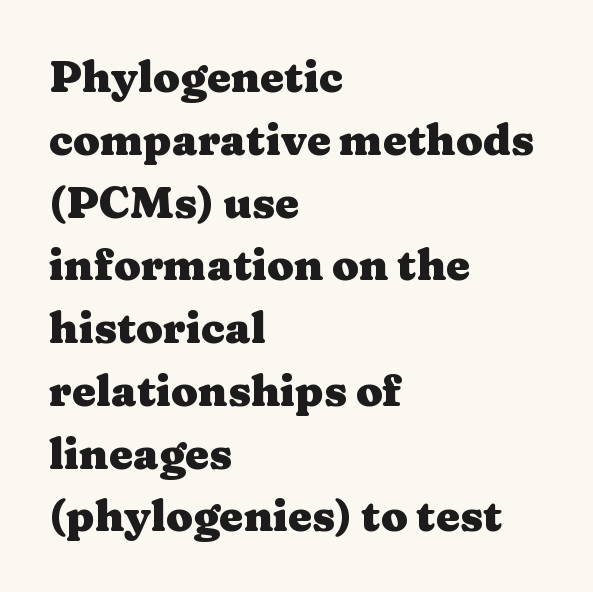
Every row of glyphs begins at an identical x-position on the left. This sample uses an upright cut, with every glyph sitting square on the baseline. The rendering uses a moderate line-height, typical for paragraphs. Stroke terminals: seriffed.
